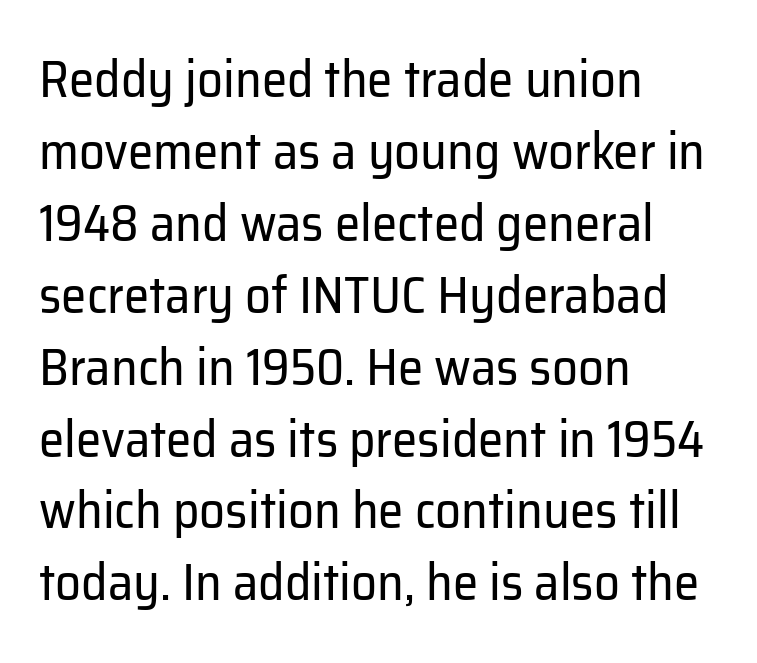
The image shows 51 px regular-weight sans-serif type, upright; set left-aligned, normal line spacing (1.41x), normal letter spacing, not underlined; low stroke contrast and a medium x-height.
